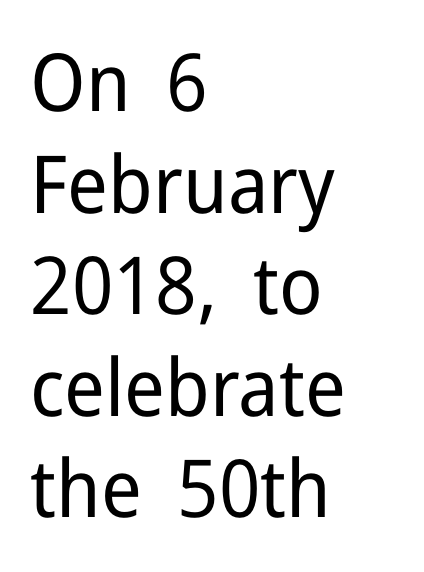
This is roman type, the default non-slanted kind. The letters advance in unequal steps, a hallmark of proportional type. Clear beneath every line of the passage. No letter is thick-stroked: the sample isn't bold. The lines sit at an ordinary, default distance from one another.
